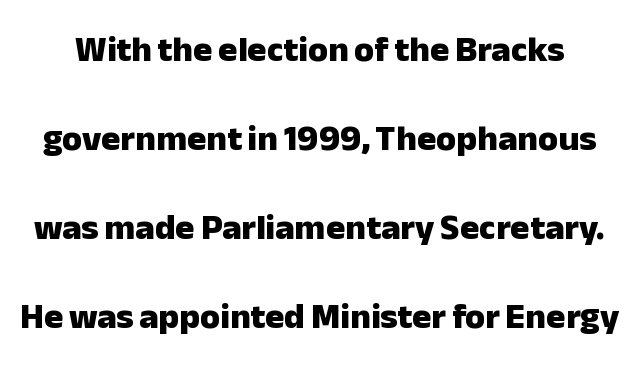
{"serif": "no", "italic": "no", "bold": "yes", "weight": "heavy", "width": "normal", "stroke_contrast": "low", "x_height": "medium", "monospaced": "no", "underline": "no", "line_spacing": "loose", "line_spacing_ratio": 2.47, "letter_spacing": "normal", "letter_spacing_em": 0.0, "glyph_px": 36}
